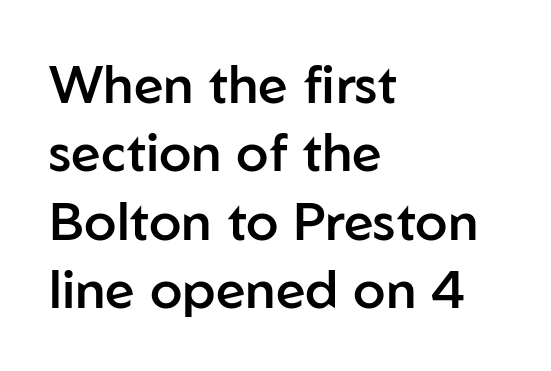
The image shows 53 px semibold sans-serif type, upright; set left-aligned, normal line spacing (1.29x), normal letter spacing, not underlined; low stroke contrast and a medium x-height.
